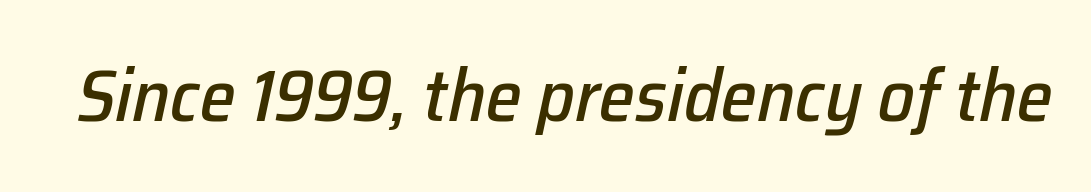
The letters advance in unequal steps, a hallmark of proportional type. The rendering keeps characters at their native spacing. Only glyphs here, with clear space below each row. You can tell it's italic because the verticals aren't actually vertical.
